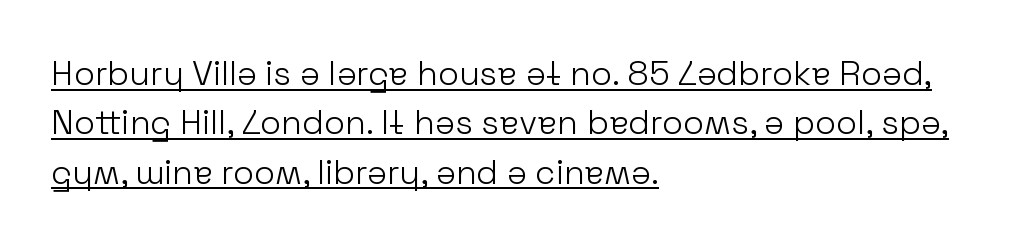
The specimen reads as upright at a glance. Underline: present. Between one letter and the next there's only the usual sliver of space. Weight: in the light-to-regular range. Regular leading.
